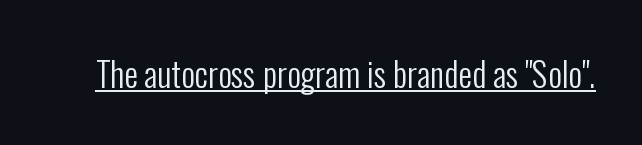
Counters stay open thanks to moderate or lighter strokes. Every word sits above its own underline. Grotesque or geometric, the face here clearly has no serifs. Do the characters align in a grid? No, the font is proportional.
